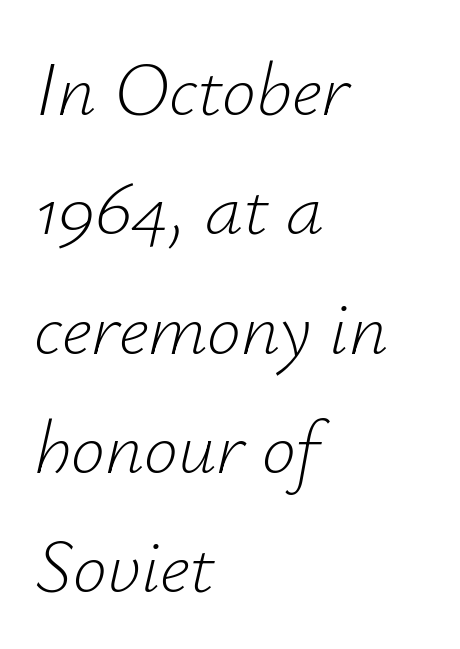
Anything drawn beneath the words? Only blank space. Look at the tracking — it's just the regular setting, nothing added. Interline gaps are of average width in this sample. The rendering applies a slant to the glyphs.
